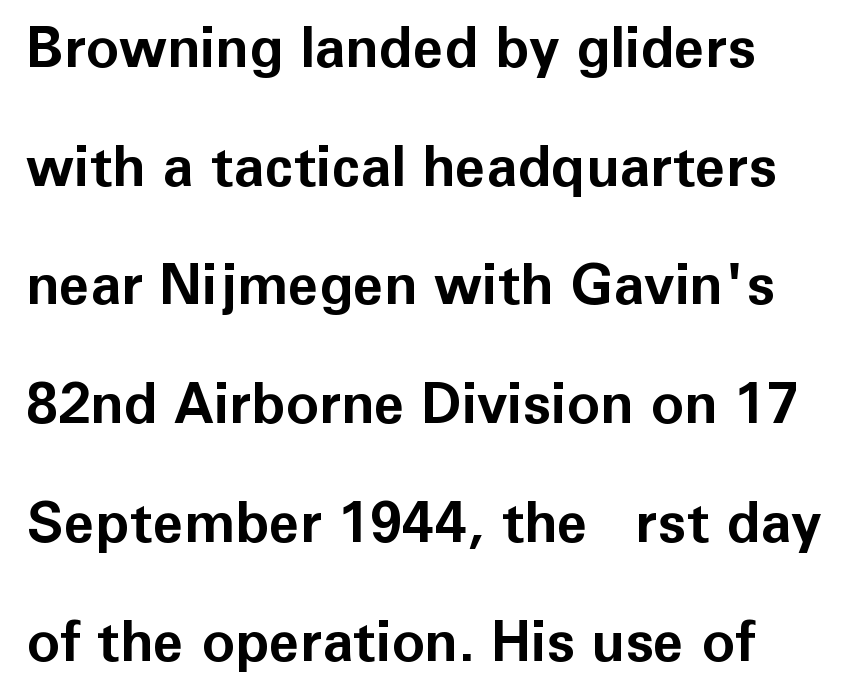
Descenders are the only things crossing below the line. Character widths vary here, with narrow letters taking less room than wide ones. Rows of type keep a wide berth in the vertical direction. Does extra space separate the letters? No, they use regular spacing.
